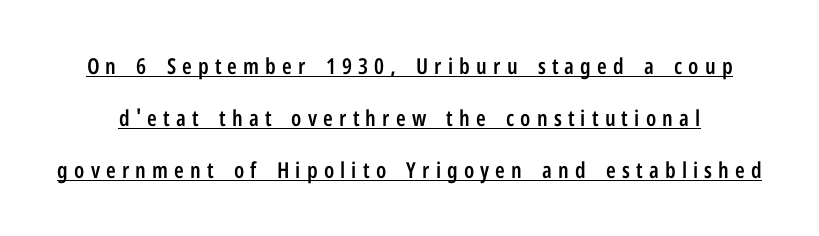
{"italic": "no", "bold": "semi", "underline": "yes", "line_spacing": "loose", "line_spacing_ratio": 2.37, "letter_spacing": "wide", "letter_spacing_em": 0.28, "glyph_px": 22}
